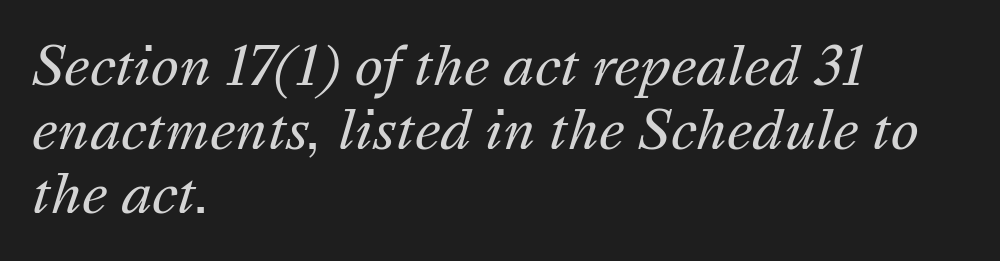
{"italic": "yes", "lean": "right", "slant_degrees": 16, "bold": "no", "weight": "regular", "width": "normal", "stroke_contrast": "medium", "x_height": "medium", "monospaced": "no", "underline": "no", "align": "left", "line_spacing_ratio": 1.21, "letter_spacing": "normal", "letter_spacing_em": 0.0, "glyph_px": 53}
